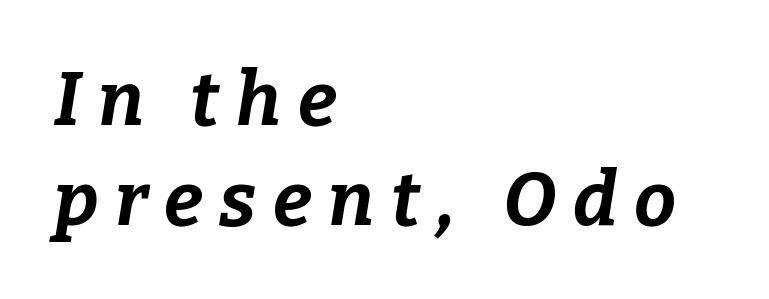
Underlining? Definitely not there. Chunky letters — that's bold for sure. Compared with a centered layout, this one pins lines to the left instead. Think of a printed novel: that variable character pitch is what you see here. You could only call the tracking loose — the letters float apart.
